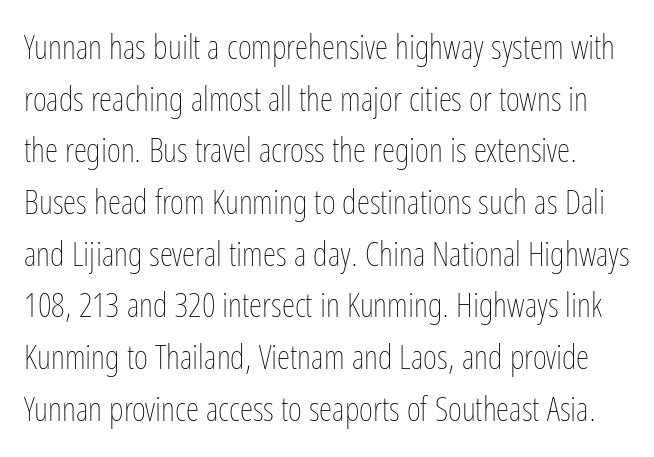
A typesetter would call this proportional, since set widths differ per character. The letterforms sit at book weight or below. Style check: upright. Observe the ordinary spacing: letters are neighbours, not strangers. Compared with typical paragraphs, the rows here are spaced about the same. Underline: absent.
